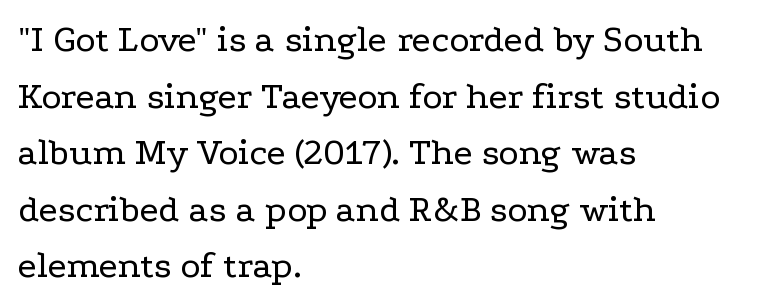
Serifs: yes, visible at the terminals of the letterforms. A bare baseline throughout the passage. Baseline-to-baseline distance is the conventional proportion of letter height. The letters look calm and open, with moderate or lighter stems. The letters advance in unequal steps, a hallmark of proportional type.
